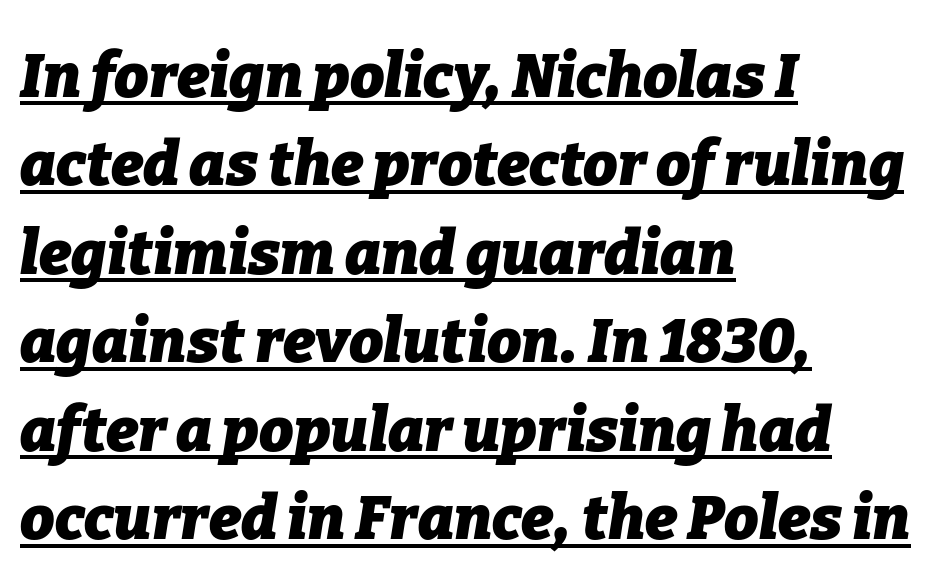
{"italic": "yes", "lean": "right", "slant_degrees": 9, "bold": "yes", "weight": "heavy", "width": "normal", "stroke_contrast": "low", "x_height": "medium", "monospaced": "no", "underline": "yes", "align": "left", "line_spacing": "normal", "line_spacing_ratio": 1.45, "letter_spacing": "normal", "letter_spacing_em": 0.0, "glyph_px": 61}
